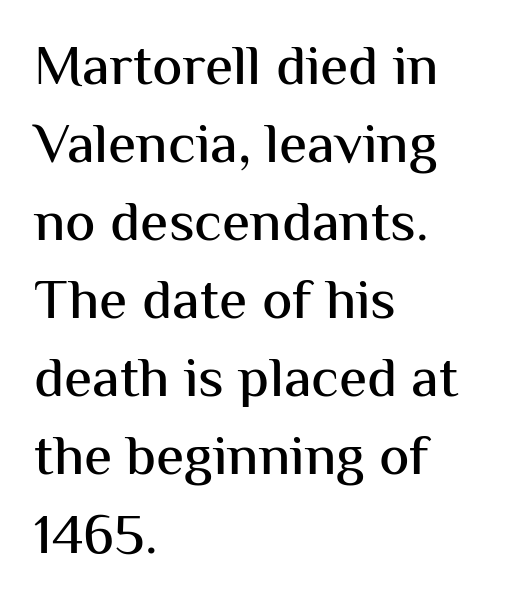
The image shows 57 px sans-serif type, upright; set left-aligned, normal line spacing (1.37x), normal letter spacing, not underlined; medium stroke contrast and a medium x-height.
